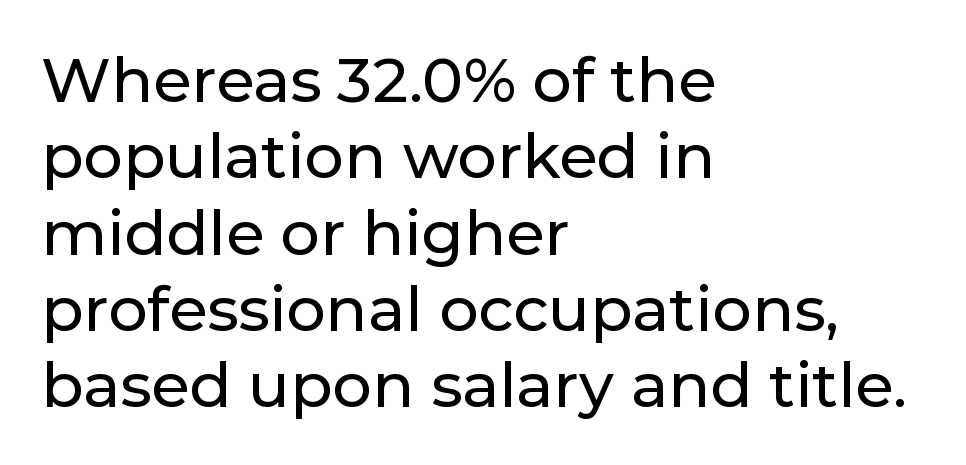
The image shows 62 px sans-serif type, upright; set left-aligned, line spacing 1.23x, normal letter spacing, not underlined; low stroke contrast and a medium x-height.
